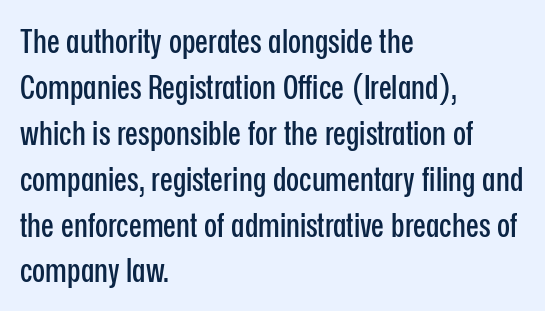
Descenders hang freely into open space. There is no visible air inserted between adjacent glyphs. Casual observation: everything's shoved over to the left. Posture: vertical. Leading: standard. Proportional: the letters do not fall into vertical columns.
